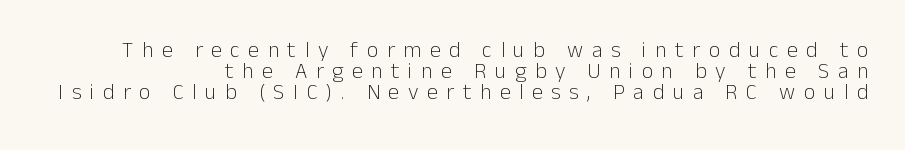
The image shows 22 px text type, upright; set right-aligned, tight line spacing (0.95x), unusually wide letter spacing (+0.39 em), not underlined.
